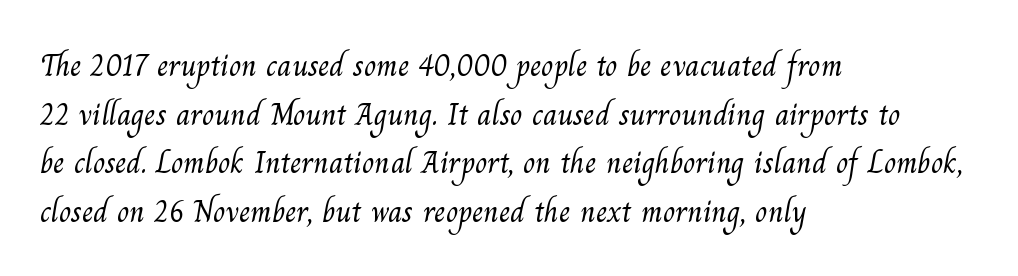
{"serif": "yes", "bold": "no", "weight": "light", "width": "normal", "stroke_contrast": "medium", "x_height": "small", "monospaced": "no", "underline": "no", "align": "left", "line_spacing": "normal", "line_spacing_ratio": 1.52, "letter_spacing": "normal", "letter_spacing_em": 0.0, "glyph_px": 32}
